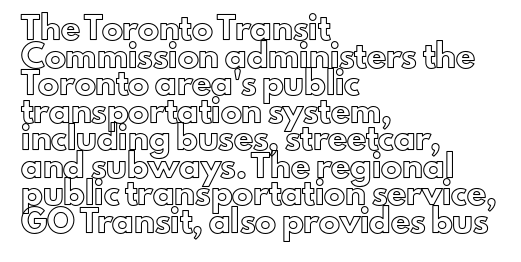
The image shows 21 px text type, upright; set left-aligned, normal line spacing (1.31x), normal letter spacing, not underlined.
